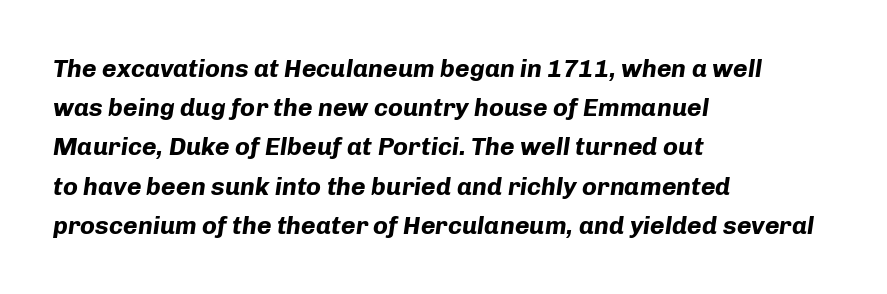
Q: Is the text bold? A: Yes.
Q: Is the text italic (slanted)? A: Yes, it leans right by about 8 degrees.
Q: Is the text underlined? A: No.
Q: How is the paragraph aligned? A: Left-aligned.
Q: Is the spacing between letters normal or unusually wide? A: Normal.
Q: Is the spacing between lines tight, normal or loose? A: Normal.
